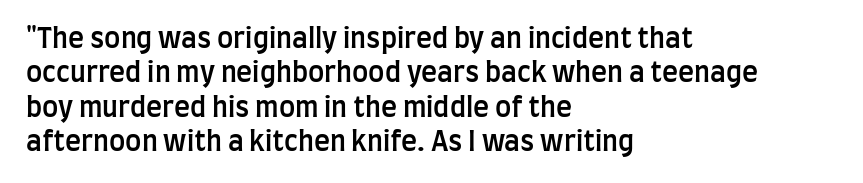
The image shows 27 px text type, upright; set left-aligned, normal line spacing (1.27x), normal letter spacing, not underlined.
